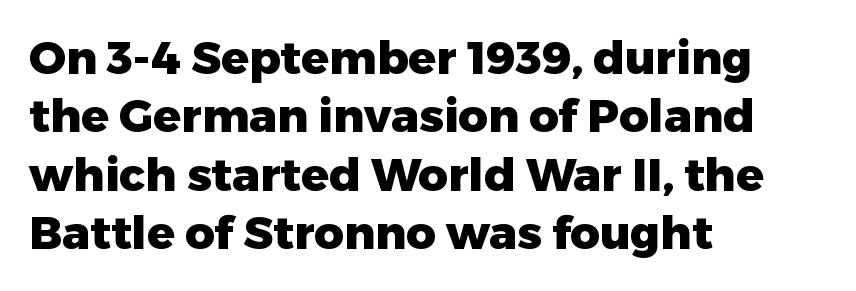
{"serif": "no", "italic": "no", "bold": "yes", "weight": "heavy", "width": "normal", "stroke_contrast": "low", "x_height": "medium", "monospaced": "no", "underline": "no", "align": "left", "line_spacing": "normal", "line_spacing_ratio": 1.27, "letter_spacing": "normal", "letter_spacing_em": 0.0, "glyph_px": 46}
